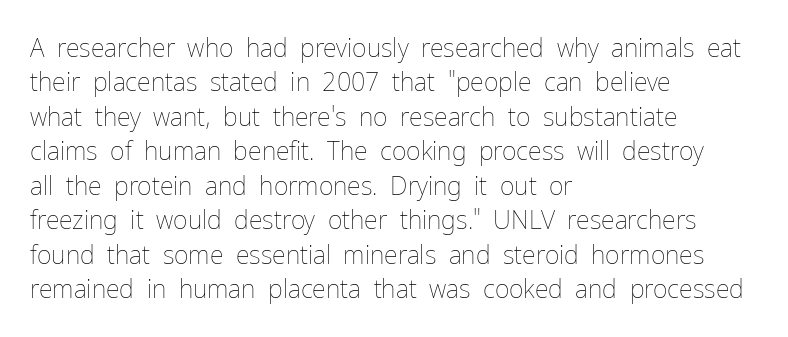
Q: Is the text bold? A: No.
Q: Is the text italic (slanted)? A: No, it is upright.
Q: Is the text underlined? A: No.
Q: How is the paragraph aligned? A: Left-aligned.
Q: Is the spacing between letters normal or unusually wide? A: Normal.
Q: Is the spacing between lines tight, normal or loose? A: Normal.
